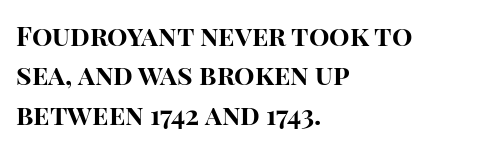
The image shows 27 px bold type, upright; set left-aligned, normal line spacing (1.46x), normal letter spacing, not underlined.
